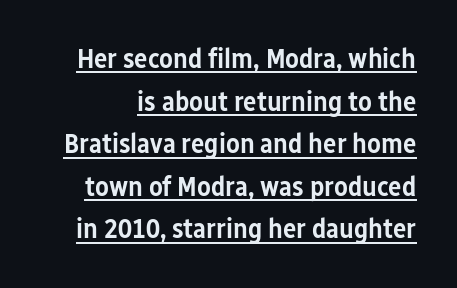
{"serif": "no", "italic": "no", "bold": "semi", "weight": "semibold", "width": "condensed", "stroke_contrast": "low", "x_height": "medium", "monospaced": "no", "underline": "yes", "line_spacing": "normal", "line_spacing_ratio": 1.52, "letter_spacing": "normal", "letter_spacing_em": 0.0, "glyph_px": 28}
